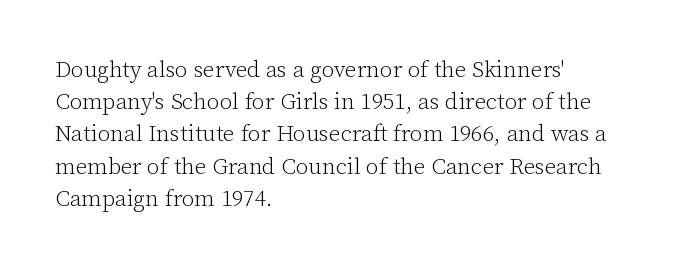
Q: Is the text bold? A: No.
Q: Is the text italic (slanted)? A: No, it is upright.
Q: Is the text underlined? A: No.
Q: How is the paragraph aligned? A: Left-aligned.
Q: Is the spacing between letters normal or unusually wide? A: Normal.
Q: Is the spacing between lines tight, normal or loose? A: Normal.
